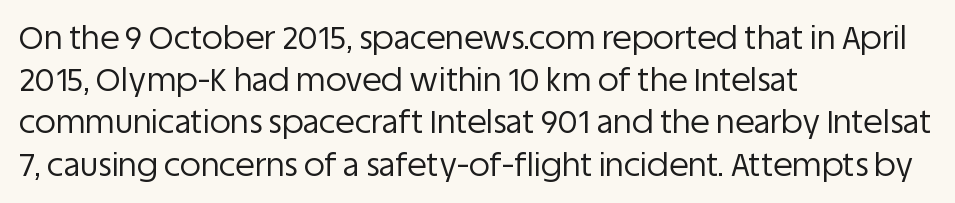
Q: Is the text bold? A: No.
Q: Is the text italic (slanted)? A: No, it is upright.
Q: Is the typeface a serif or a sans-serif typeface? A: Sans-serif.
Q: Is the text underlined? A: No.
Q: How is the paragraph aligned? A: Left-aligned.
Q: Is the spacing between letters normal or unusually wide? A: Normal.
Q: Is the spacing between lines tight, normal or loose? A: Normal.
Q: Width (condensed, normal, or wide)? A: Normal.
Q: Stroke contrast? A: Low.
Q: x-height? A: Large.
Q: Monospaced? A: No.
